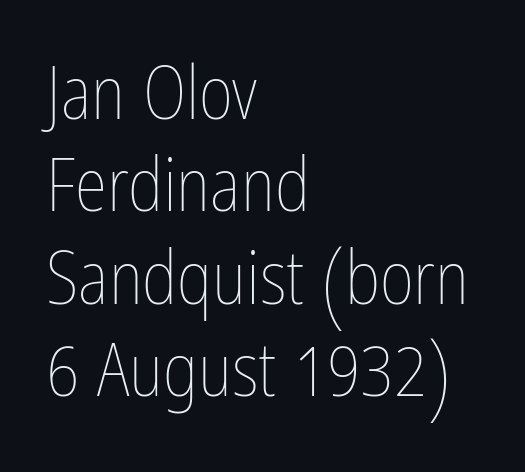
{"italic": "no", "bold": "no", "weight": "thin", "width": "condensed", "stroke_contrast": "low", "x_height": "medium", "monospaced": "no", "underline": "no", "align": "left", "line_spacing": "normal", "line_spacing_ratio": 1.25, "letter_spacing": "normal", "letter_spacing_em": 0.0, "glyph_px": 74}
